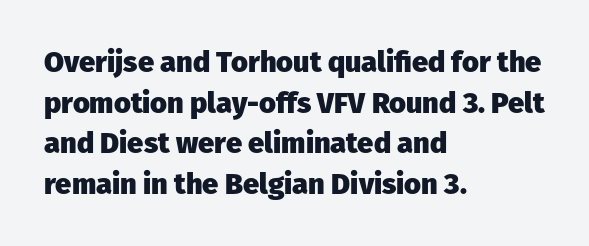
{"serif": "no", "italic": "no", "bold": "yes", "weight": "heavy", "width": "normal", "stroke_contrast": "low", "x_height": "medium", "monospaced": "no", "underline": "no", "align": "left", "line_spacing": "normal", "line_spacing_ratio": 1.4, "letter_spacing": "normal", "letter_spacing_em": 0.0, "glyph_px": 29}
